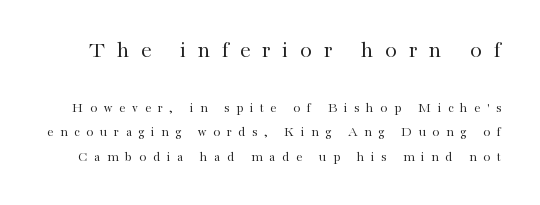
Q: Is the text bold? A: No.
Q: Is the text italic (slanted)? A: No, it is upright.
Q: Is the text underlined? A: No.
Q: Is the spacing between letters normal or unusually wide? A: Unusually wide.
Q: Which block of text is set in a larger size, the first (top) or the second (bottom)? A: The first (top) one.
